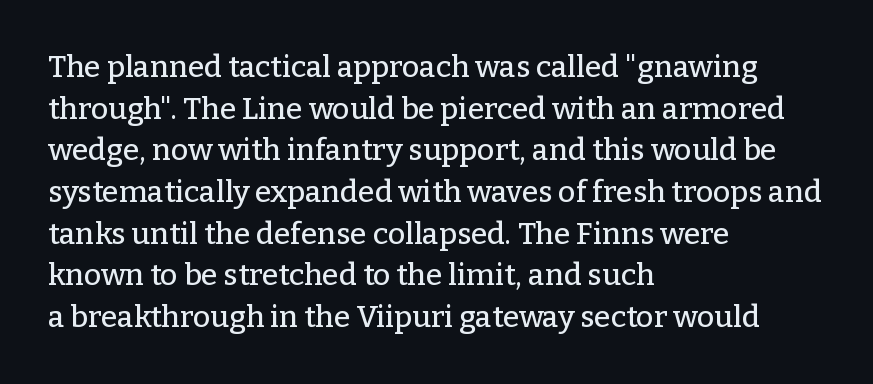
The image shows 30 px serif type, upright; set left-aligned, normal line spacing (1.39x), normal letter spacing, not underlined; low stroke contrast and a medium x-height.
